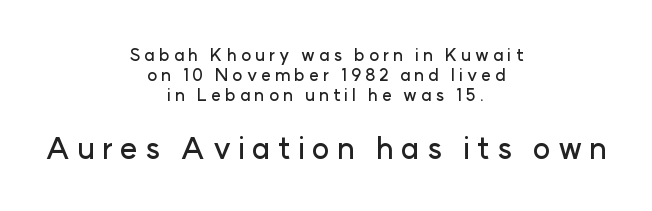
The image shows 30 px sans-serif type, upright; set centered, line spacing 1.19x, unusually wide letter spacing (+0.23 em), not underlined; the second (bottom) block is 1.76x larger; low stroke contrast and a medium x-height.
